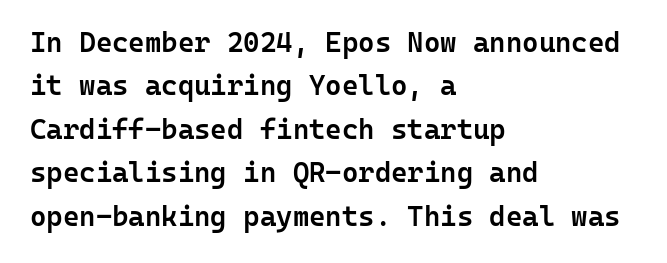
Typographic density is moderately raised because the face is semibold. This rendering features lettering with no underline. If you measured baseline to baseline, you'd find a middling distance. Compared with typical body copy, the letter spacing here is the same.
